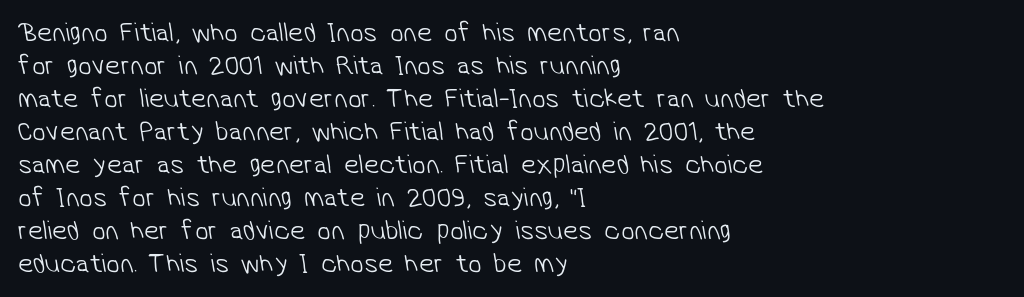
The ragged edge is on the right, which tells us the setting is flush left. The specimen omits any rule beneath the text block's lines. The passage shown has conventional tracking throughout. Think standard paragraph weight, or any step lighter than that.
